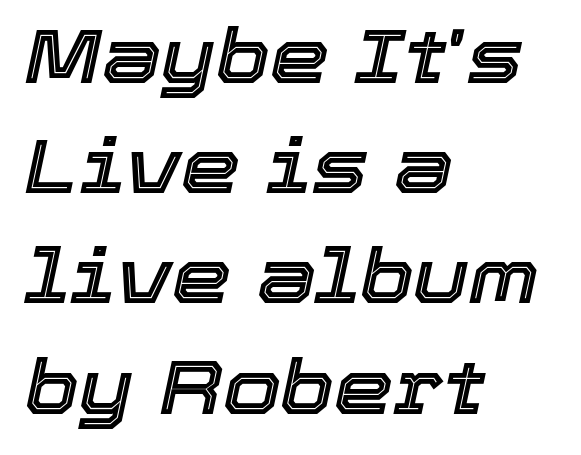
The image shows 75 px text type, italic (leaning right); set left-aligned, normal line spacing (1.47x), normal letter spacing, not underlined; a medium x-height.
